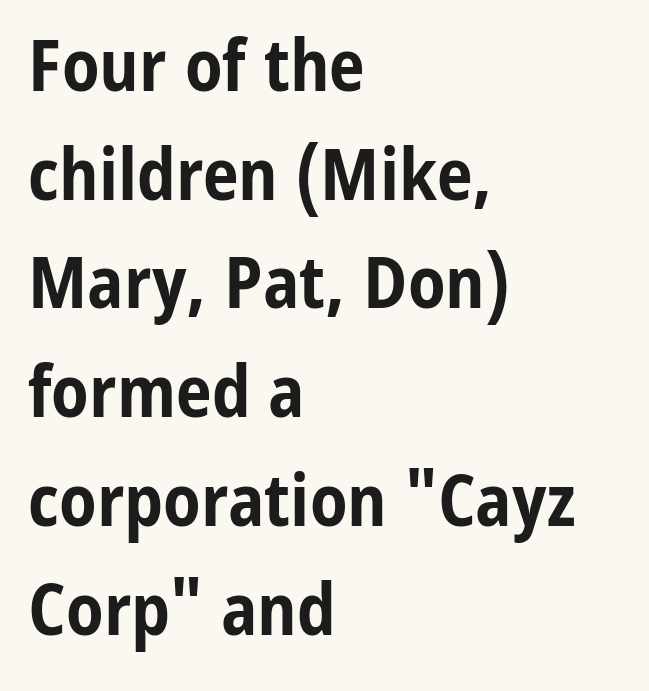
Q: Is the text bold? A: Yes.
Q: Is the text italic (slanted)? A: No, it is upright.
Q: Is the typeface a serif or a sans-serif typeface? A: Sans-serif.
Q: Is the text underlined? A: No.
Q: How is the paragraph aligned? A: Left-aligned.
Q: Is the spacing between letters normal or unusually wide? A: Normal.
Q: Is the spacing between lines tight, normal or loose? A: Normal.
Q: Width (condensed, normal, or wide)? A: Condensed.
Q: Stroke contrast? A: Low.
Q: x-height? A: Medium.
Q: Monospaced? A: No.
